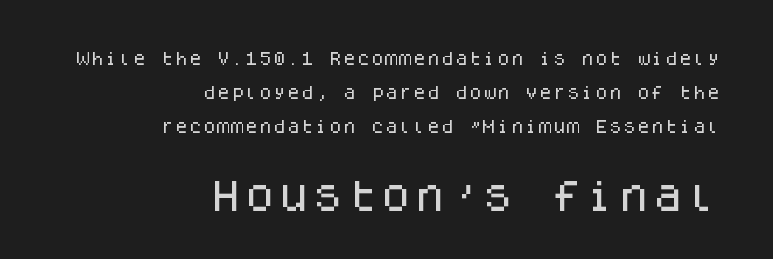
The image shows 34 px sans-serif type, upright, monospaced; set right-aligned, loose line spacing (2.42x), normal letter spacing, not underlined; the second (bottom) block is 2.43x larger; low stroke contrast and a large x-height.
